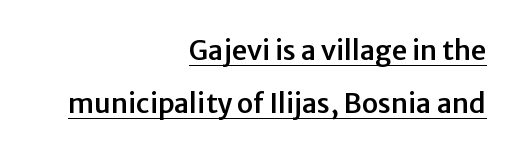
Glyph-to-glyph distance matches everyday printed text. This is roman type, the default non-slanted kind. Descenders here cross a horizontal rule under the line. Right-aligned paragraph, ragged on the left.
